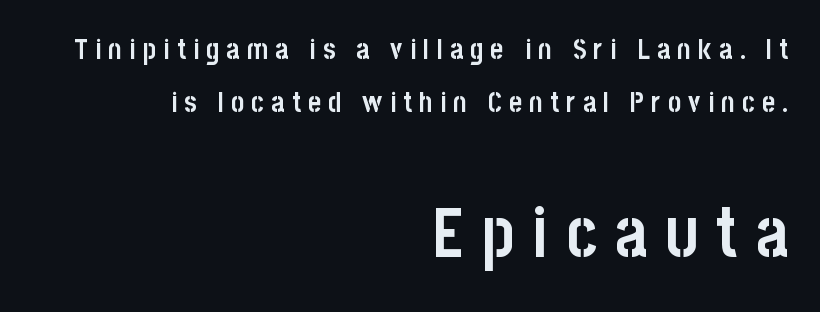
{"serif": "no", "italic": "no", "bold": "yes", "weight": "semibold", "width": "condensed", "stroke_contrast": "low", "x_height": "large", "monospaced": "no", "underline": "no", "align": "right", "line_spacing_ratio": 1.88, "letter_spacing": "wide", "letter_spacing_em": 0.26, "larger_block": "second", "size_ratio": 2.46, "glyph_px": 69}
